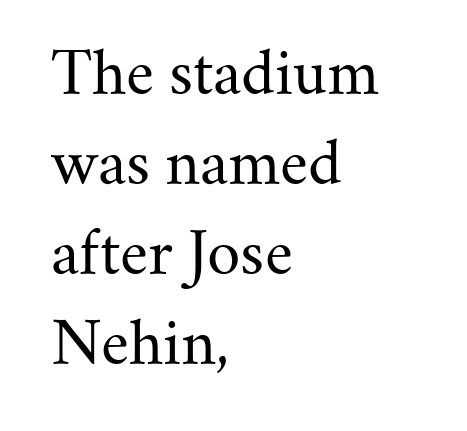
Q: Is the text bold? A: No.
Q: Is the text italic (slanted)? A: No, it is upright.
Q: Is the typeface a serif or a sans-serif typeface? A: Serif.
Q: Is the text underlined? A: No.
Q: How is the paragraph aligned? A: Left-aligned.
Q: Is the spacing between letters normal or unusually wide? A: Normal.
Q: Is the spacing between lines tight, normal or loose? A: Normal.
Q: Width (condensed, normal, or wide)? A: Normal.
Q: Stroke contrast? A: Medium.
Q: x-height? A: Small.
Q: Monospaced? A: No.
